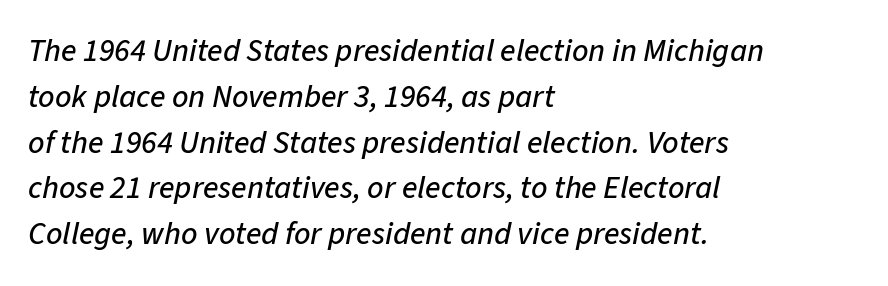
The image shows 32 px text type, italic (leaning right); set left-aligned, normal line spacing (1.43x), normal letter spacing, not underlined; low stroke contrast and a medium x-height.
